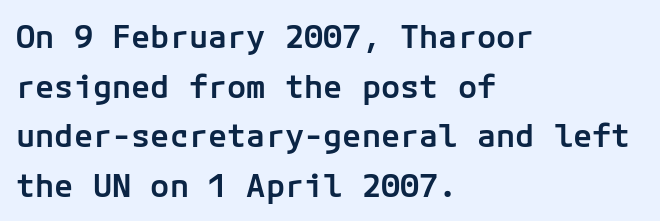
The image shows 32 px semibold sans-serif type, upright; set left-aligned, normal line spacing (1.55x), normal letter spacing, not underlined; low stroke contrast and a medium x-height.
